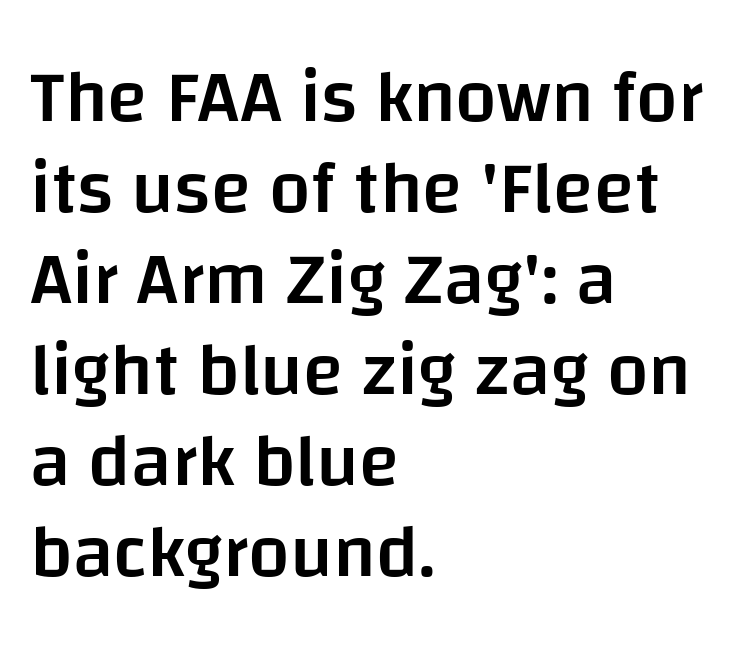
Q: Is the text bold? A: Semi-bold.
Q: Is the text italic (slanted)? A: No, it is upright.
Q: Is the typeface a serif or a sans-serif typeface? A: Sans-serif.
Q: Is the text underlined? A: No.
Q: How is the paragraph aligned? A: Left-aligned.
Q: Is the spacing between letters normal or unusually wide? A: Normal.
Q: Width (condensed, normal, or wide)? A: Normal.
Q: Stroke contrast? A: Low.
Q: x-height? A: Large.
Q: Monospaced? A: No.
